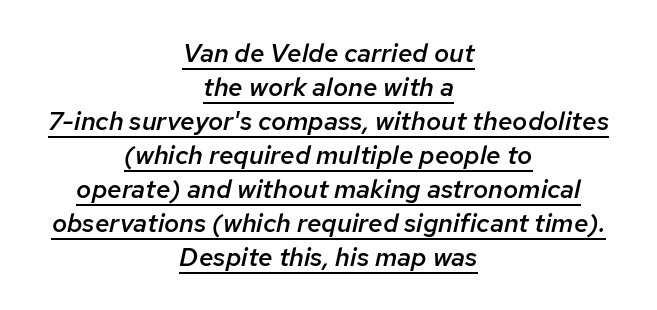
Q: Is the text bold? A: Semi-bold.
Q: Is the text italic (slanted)? A: Yes, it leans right by about 12 degrees.
Q: Is the text underlined? A: Yes.
Q: How is the paragraph aligned? A: Centered.
Q: Is the spacing between letters normal or unusually wide? A: Normal.
Q: Is the spacing between lines tight, normal or loose? A: Normal.
